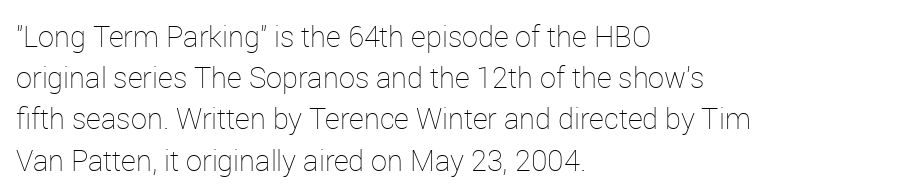
The image shows 29 px thin type, upright; set left-aligned, normal line spacing (1.42x), normal letter spacing, not underlined; low stroke contrast and a medium x-height.
